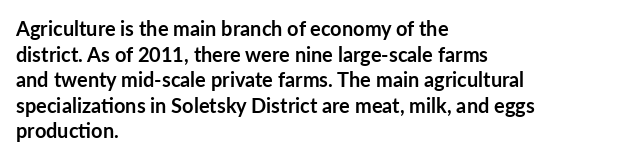
{"italic": "no", "bold": "yes", "underline": "no", "align": "left", "line_spacing": "normal", "line_spacing_ratio": 1.28, "letter_spacing": "normal", "letter_spacing_em": 0.0, "glyph_px": 20}
